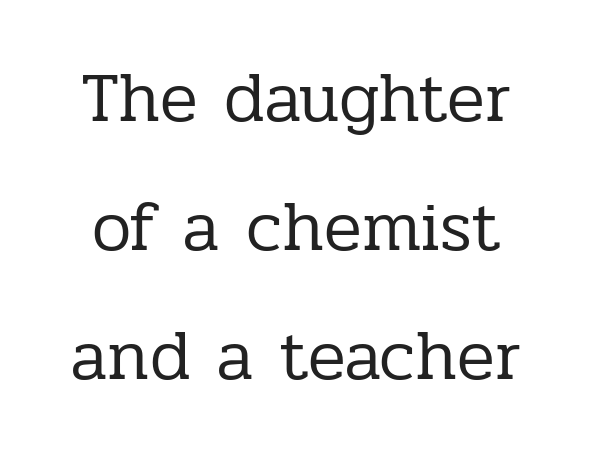
The image shows 70 px regular-weight serif type, upright; set line spacing 1.84x, normal letter spacing, not underlined; low stroke contrast and a medium x-height.
